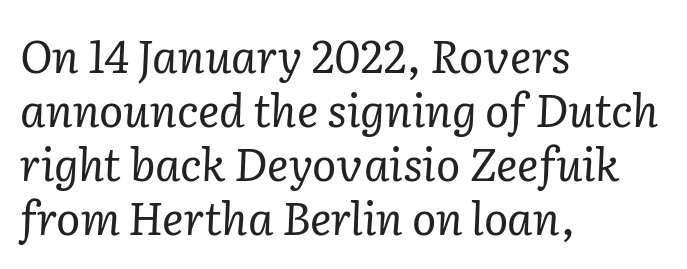
{"serif": "yes", "italic": "yes", "lean": "right", "slant_degrees": 2, "bold": "no", "weight": "regular", "width": "normal", "stroke_contrast": "low", "x_height": "medium", "monospaced": "no", "underline": "no", "align": "left", "line_spacing_ratio": 1.2, "letter_spacing": "normal", "letter_spacing_em": 0.0, "glyph_px": 45}
